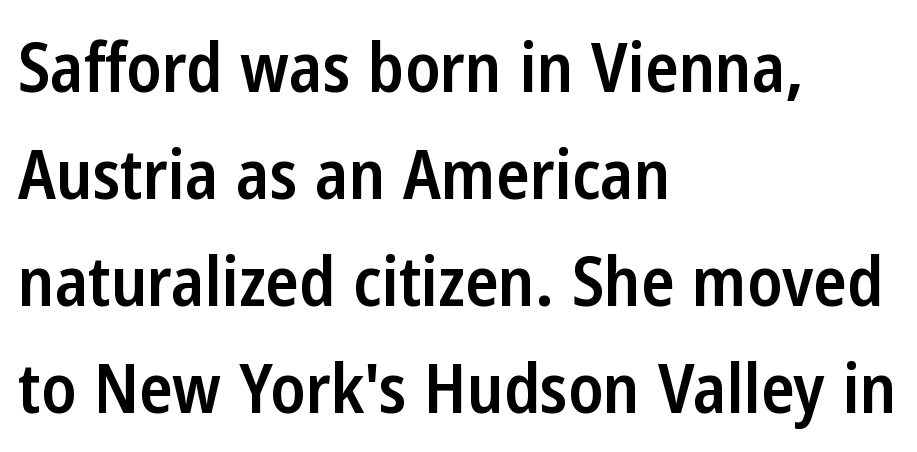
Q: Is the text bold? A: Semi-bold.
Q: Is the text italic (slanted)? A: No, it is upright.
Q: Is the typeface a serif or a sans-serif typeface? A: Sans-serif.
Q: Is the text underlined? A: No.
Q: How is the paragraph aligned? A: Left-aligned.
Q: Is the spacing between letters normal or unusually wide? A: Normal.
Q: Is the spacing between lines tight, normal or loose? A: Normal.
Q: Width (condensed, normal, or wide)? A: Condensed.
Q: Stroke contrast? A: Low.
Q: x-height? A: Medium.
Q: Monospaced? A: No.
